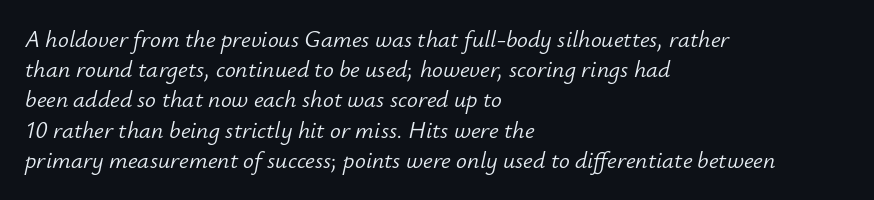
{"italic": "yes", "lean": "right", "slant_degrees": 12, "bold": "no", "underline": "no", "align": "left", "line_spacing": "normal", "line_spacing_ratio": 1.26, "letter_spacing": "normal", "letter_spacing_em": 0.0, "glyph_px": 24}
